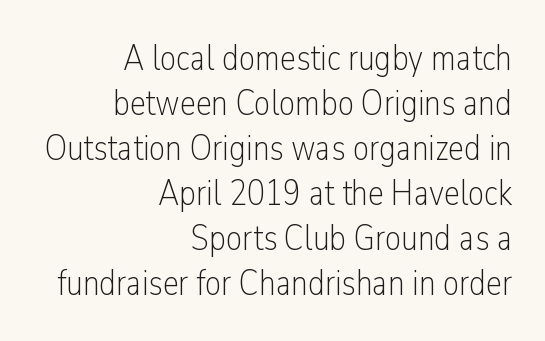
Q: Is the text bold? A: No.
Q: Is the text italic (slanted)? A: No, it is upright.
Q: Is the typeface a serif or a sans-serif typeface? A: Sans-serif.
Q: Is the text underlined? A: No.
Q: How is the paragraph aligned? A: Right-aligned.
Q: Is the spacing between letters normal or unusually wide? A: Normal.
Q: Is the spacing between lines tight, normal or loose? A: Normal.
Q: Width (condensed, normal, or wide)? A: Condensed.
Q: Stroke contrast? A: Low.
Q: x-height? A: Medium.
Q: Monospaced? A: No.
